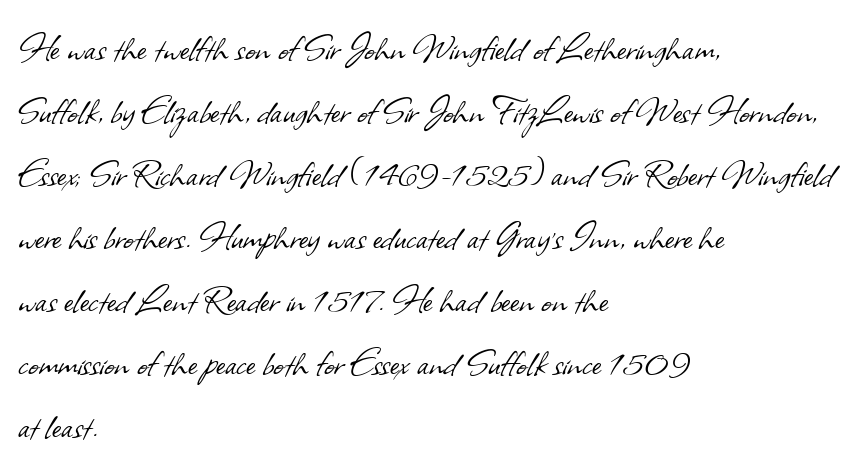
The image shows 44 px light sans-serif type; set left-aligned, normal line spacing (1.43x), normal letter spacing, not underlined; low stroke contrast and a small x-height.
